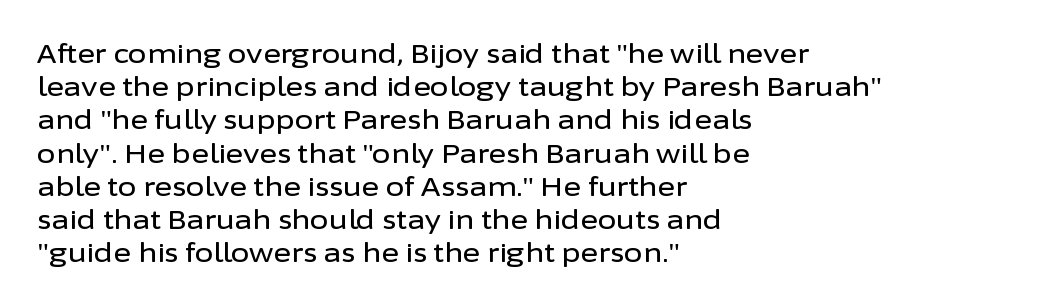
Q: Is the text italic (slanted)? A: No, it is upright.
Q: Is the text underlined? A: No.
Q: How is the paragraph aligned? A: Left-aligned.
Q: Is the spacing between letters normal or unusually wide? A: Normal.
